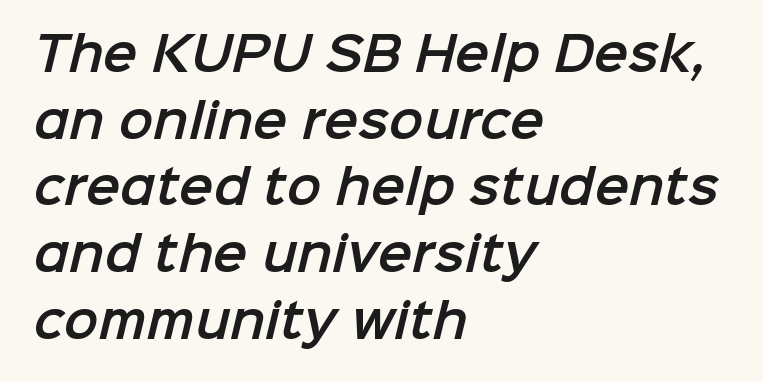
Q: Is the typeface a serif or a sans-serif typeface? A: Sans-serif.
Q: Is the text underlined? A: No.
Q: How is the paragraph aligned? A: Left-aligned.
Q: Is the spacing between letters normal or unusually wide? A: Normal.
Q: Is the spacing between lines tight, normal or loose? A: Normal.
Q: Width (condensed, normal, or wide)? A: Normal.
Q: Stroke contrast? A: Low.
Q: x-height? A: Medium.
Q: Monospaced? A: No.
